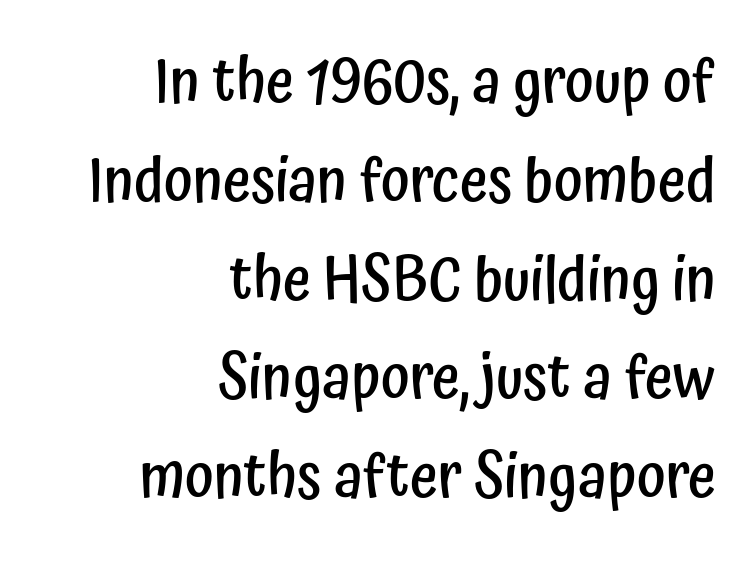
Glance below the letters and you will spot only blank space. Letterform terminals end flat and unadorned throughout the passage. A typesetter would mark this as roman, not italic. Leftover space on each line is placed entirely before the opening word. Typographic density is moderately raised because the face is semibold. The passage shown has conventional tracking throughout.
